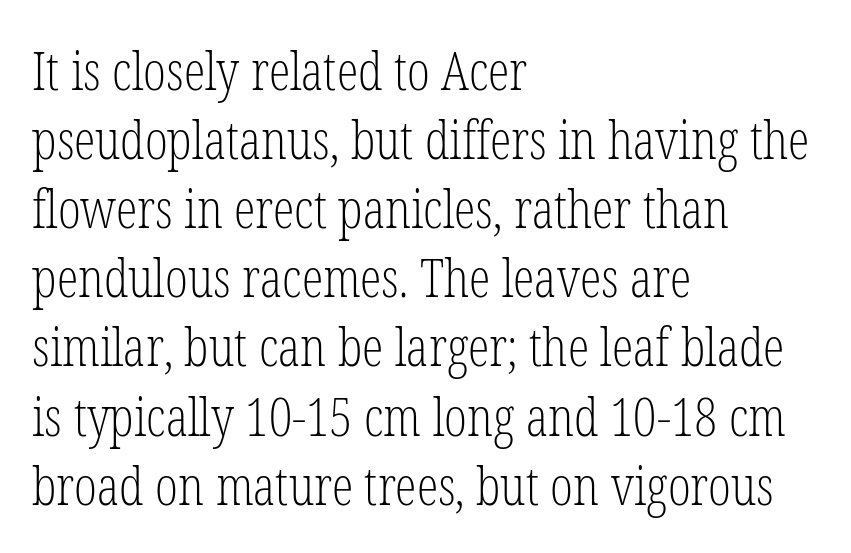
The image shows 54 px light, condensed serif type, upright; set left-aligned, normal line spacing (1.28x), normal letter spacing, not underlined; low stroke contrast and a medium x-height.
